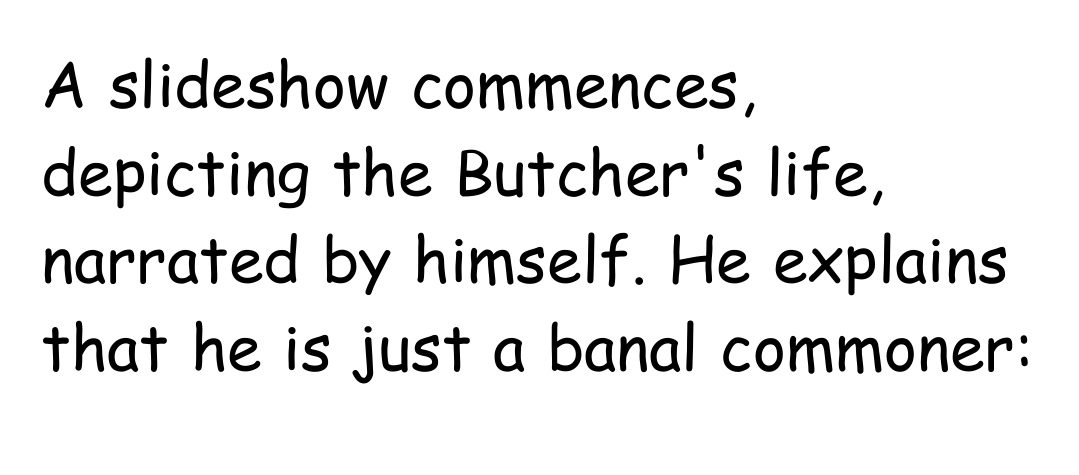
Note the varied advance widths — an 'i' is clearly narrower than an 'm'. No letter is thick-stroked: the sample isn't bold. Quick note: underline off. Upright lettering throughout. Serifs: no, the terminals of the letterforms are clean.
